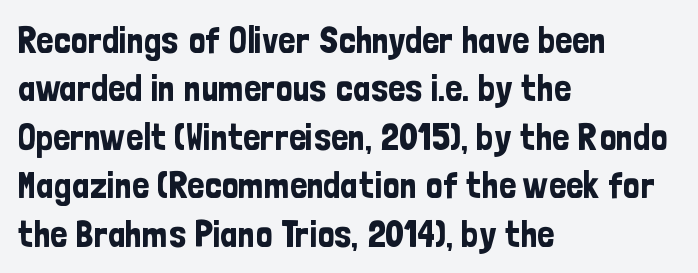
The image shows 37 px condensed sans-serif type, upright; set left-aligned, normal line spacing (1.31x), normal letter spacing, not underlined; low stroke contrast and a medium x-height.
